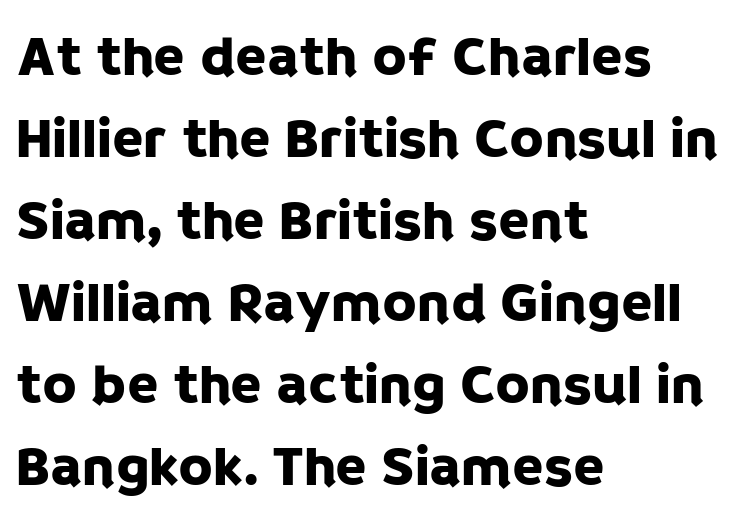
Q: Is the text italic (slanted)? A: No, it is upright.
Q: Is the typeface a serif or a sans-serif typeface? A: Sans-serif.
Q: Is the text underlined? A: No.
Q: How is the paragraph aligned? A: Left-aligned.
Q: Is the spacing between letters normal or unusually wide? A: Normal.
Q: Is the spacing between lines tight, normal or loose? A: Normal.
Q: Width (condensed, normal, or wide)? A: Normal.
Q: Stroke contrast? A: Low.
Q: x-height? A: Large.
Q: Monospaced? A: No.
